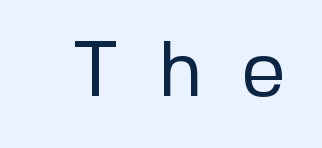
Q: Is the text bold? A: No.
Q: Is the text italic (slanted)? A: No, it is upright.
Q: Is the typeface a serif or a sans-serif typeface? A: Sans-serif.
Q: Is the text underlined? A: No.
Q: Is the spacing between letters normal or unusually wide? A: Unusually wide.
Q: Width (condensed, normal, or wide)? A: Normal.
Q: Stroke contrast? A: Low.
Q: x-height? A: Medium.
Q: Monospaced? A: No.
